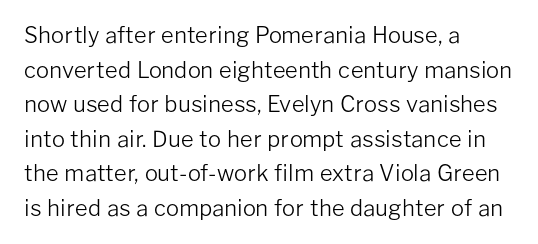
{"italic": "no", "bold": "no", "underline": "no", "align": "left", "line_spacing": "normal", "line_spacing_ratio": 1.57, "letter_spacing": "normal", "letter_spacing_em": 0.0, "glyph_px": 22}
